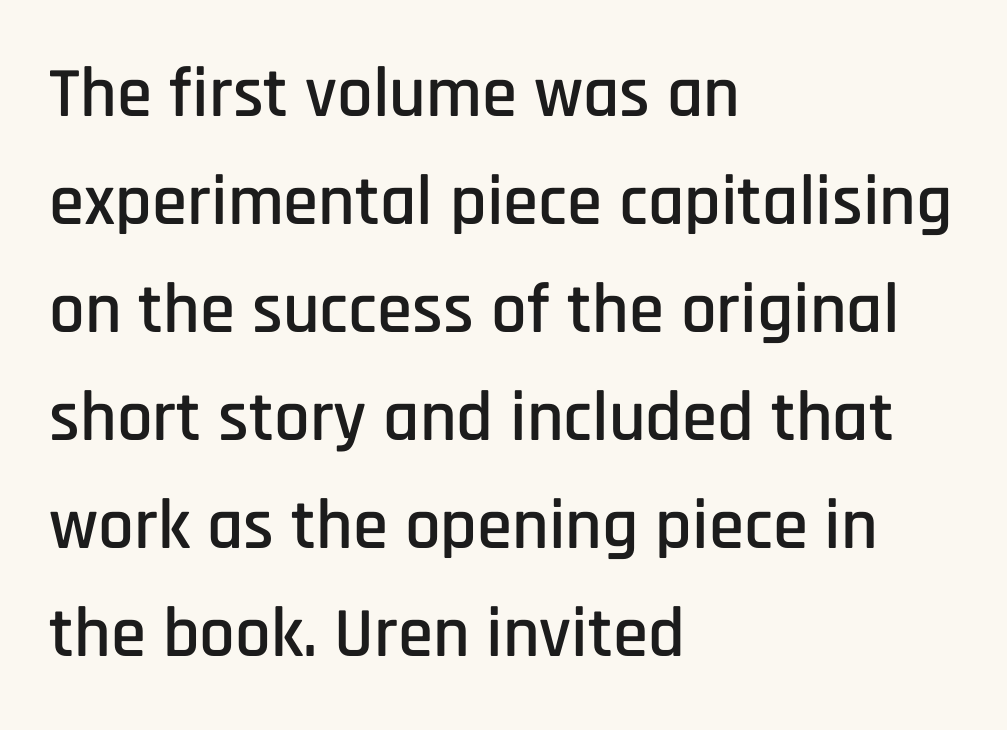
The passage shown stacks its lines at a standard gap. The rendering keeps characters at their native spacing. The paragraph shown leans on its left margin. The space beneath each line is pristine and unruled. Every character sits straight up, as roman type does.
